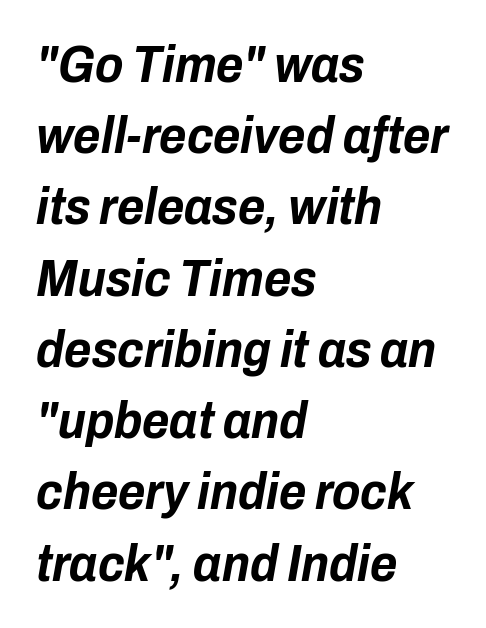
Pretty heavy lettering here — definitely bold. Notice how descenders clear the ascenders below comfortably — that's standard leading. Observe the ordinary spacing: letters are neighbours, not strangers. The baseline area is clear. Left-aligned paragraph, ragged on the right.
